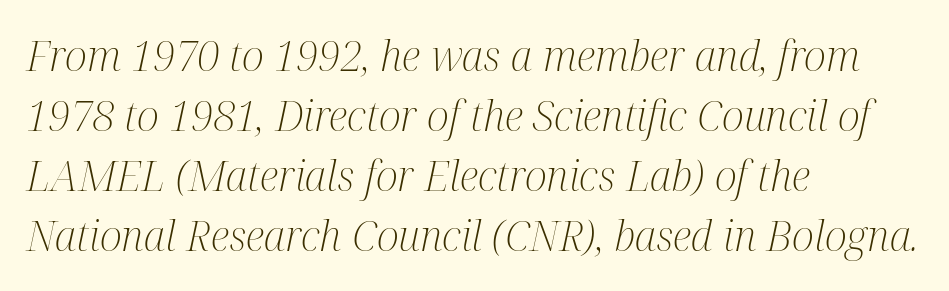
Q: Is the text bold? A: No.
Q: Is the text italic (slanted)? A: Yes, it leans right by about 12 degrees.
Q: Is the typeface a serif or a sans-serif typeface? A: Serif.
Q: Is the text underlined? A: No.
Q: How is the paragraph aligned? A: Left-aligned.
Q: Is the spacing between letters normal or unusually wide? A: Normal.
Q: Is the spacing between lines tight, normal or loose? A: Normal.
Q: Width (condensed, normal, or wide)? A: Condensed.
Q: Stroke contrast? A: Medium.
Q: x-height? A: Medium.
Q: Monospaced? A: No.
